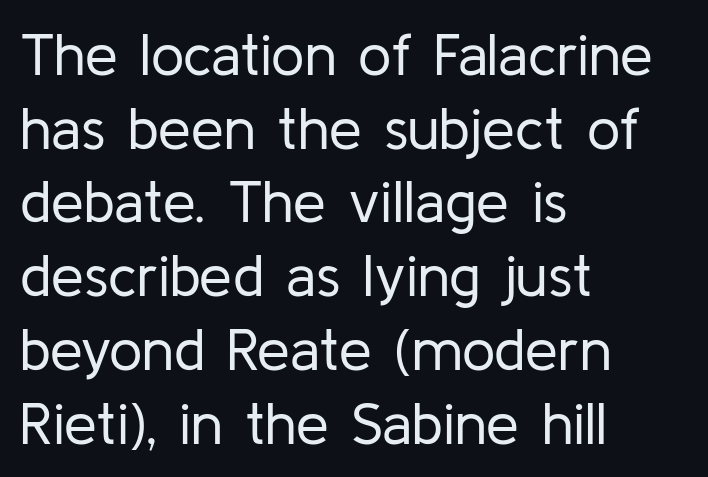
Words float on clear page, feet unadorned. The characters display no serif detailing; their extremities are plain. These lines are rendered in a variable-pitch font. Weight: regular or lighter. Ascenders rise straight up at ninety degrees. The type is set solid horizontally, with unmodified tracking.
